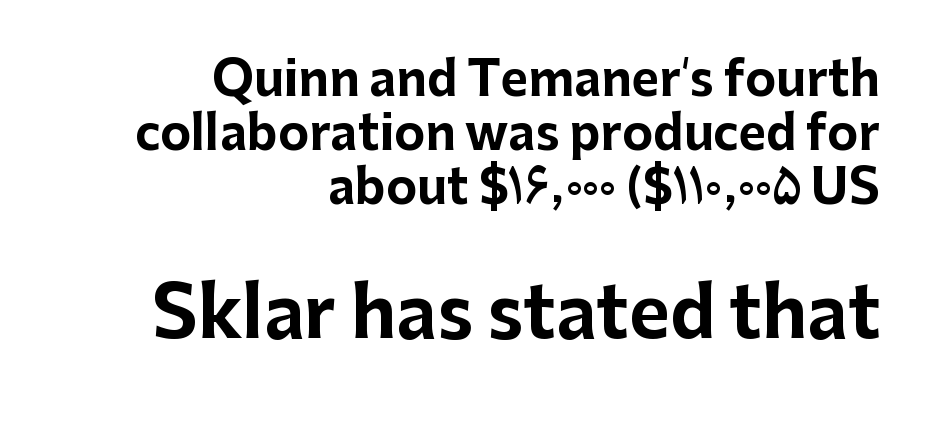
Classification — sans serif. Every row of glyphs terminates at an identical x-position on the right. A typesetter would call this leading minimal, almost set solid. The rendering enlarges the type as you move from the upper chunk to the lower. A typesetter would call this proportional, since set widths differ per character. Characters remain perfectly vertical along every line.
